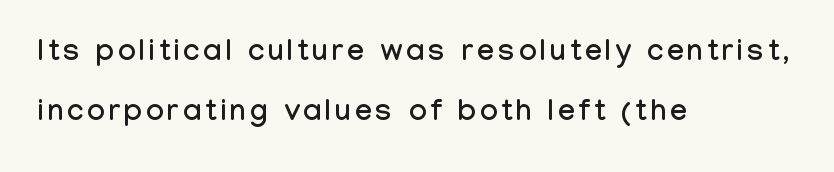
Q: Is the text italic (slanted)? A: No, it is upright.
Q: Is the typeface a serif or a sans-serif typeface? A: Sans-serif.
Q: Is the text underlined? A: No.
Q: How is the paragraph aligned? A: Left-aligned.
Q: Is the spacing between lines tight, normal or loose? A: Loose.
Q: Width (condensed, normal, or wide)? A: Condensed.
Q: Stroke contrast? A: Low.
Q: x-height? A: Medium.
Q: Monospaced? A: No.
